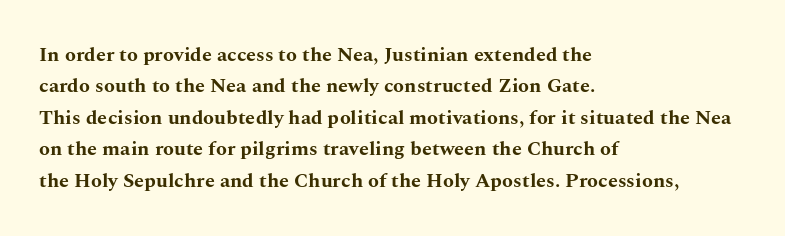
Q: Is the text bold? A: Yes.
Q: Is the text italic (slanted)? A: No, it is upright.
Q: Is the text underlined? A: No.
Q: How is the paragraph aligned? A: Left-aligned.
Q: Is the spacing between letters normal or unusually wide? A: Normal.
Q: Is the spacing between lines tight, normal or loose? A: Normal.
